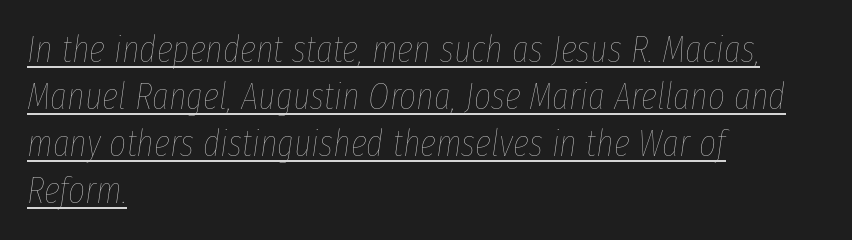
{"italic": "yes", "lean": "right", "slant_degrees": 8, "bold": "no", "weight": "thin", "width": "condensed", "stroke_contrast": "low", "x_height": "medium", "monospaced": "no", "underline": "yes", "align": "left", "line_spacing": "normal", "line_spacing_ratio": 1.27, "letter_spacing": "normal", "letter_spacing_em": 0.0, "glyph_px": 37}
